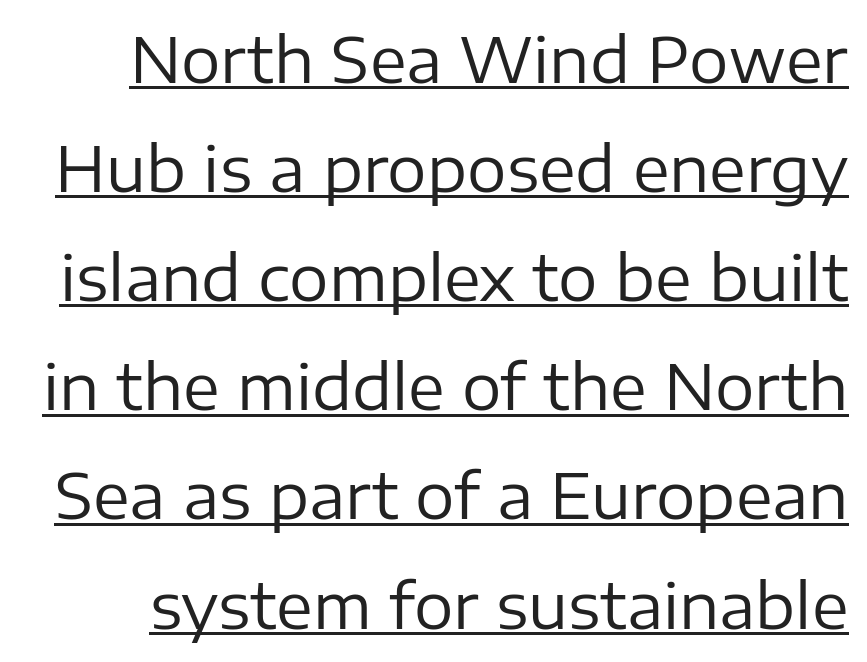
Compared with undecorated copy, this sample adds a rule below the words. A typesetter would label this face a sans. Glyph-to-glyph distance matches everyday printed text. The characters are drawn with everyday or finer stroke widths. Italic? Not at all — the glyphs are vertical. Do the characters align in a grid? No, the font is proportional.
